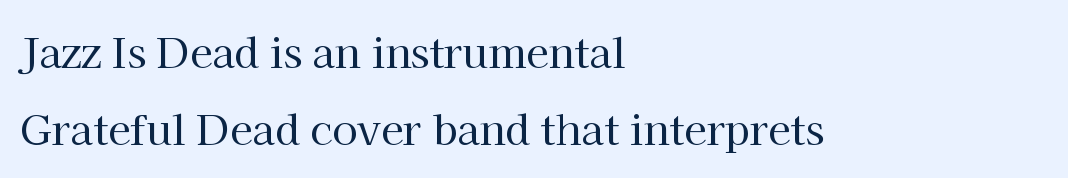
{"serif": "yes", "italic": "no", "bold": "no", "weight": "regular", "width": "normal", "stroke_contrast": "high", "x_height": "medium", "monospaced": "no", "underline": "no", "align": "left", "line_spacing_ratio": 1.88, "letter_spacing": "normal", "letter_spacing_em": 0.0, "glyph_px": 41}
